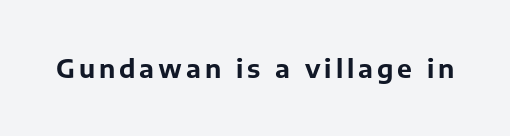
The image shows 25 px bold type, upright; set not underlined.
